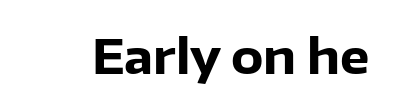
Q: Is the text bold? A: Yes.
Q: Is the text italic (slanted)? A: No, it is upright.
Q: Is the typeface a serif or a sans-serif typeface? A: Sans-serif.
Q: Is the text underlined? A: No.
Q: Is the spacing between letters normal or unusually wide? A: Normal.
Q: Width (condensed, normal, or wide)? A: Normal.
Q: Stroke contrast? A: Low.
Q: x-height? A: Medium.
Q: Monospaced? A: No.
